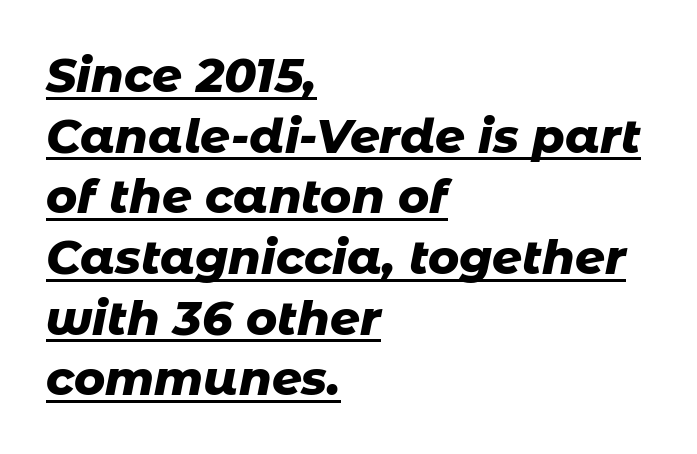
Q: Is the text bold? A: Yes.
Q: Is the text italic (slanted)? A: Yes, it leans right by about 11 degrees.
Q: Is the text underlined? A: Yes.
Q: How is the paragraph aligned? A: Left-aligned.
Q: Is the spacing between letters normal or unusually wide? A: Normal.
Q: Is the spacing between lines tight, normal or loose? A: Normal.
Q: Width (condensed, normal, or wide)? A: Normal.
Q: Stroke contrast? A: Low.
Q: x-height? A: Medium.
Q: Monospaced? A: No.
